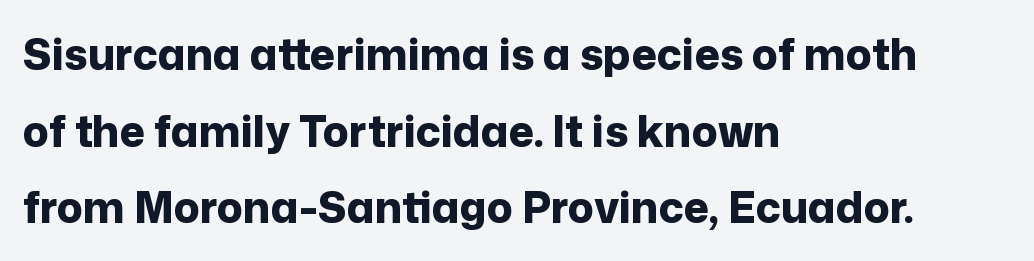
{"serif": "no", "italic": "no", "bold": "yes", "weight": "bold", "width": "normal", "stroke_contrast": "low", "x_height": "medium", "monospaced": "no", "underline": "no", "align": "left", "line_spacing_ratio": 1.78, "letter_spacing": "normal", "letter_spacing_em": 0.0, "glyph_px": 43}
